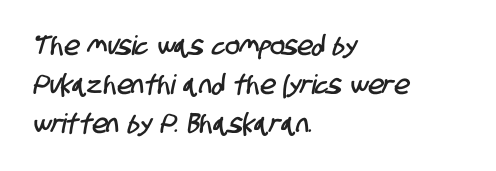
The image shows 27 px text type; set left-aligned, normal line spacing (1.45x), normal letter spacing, not underlined.
